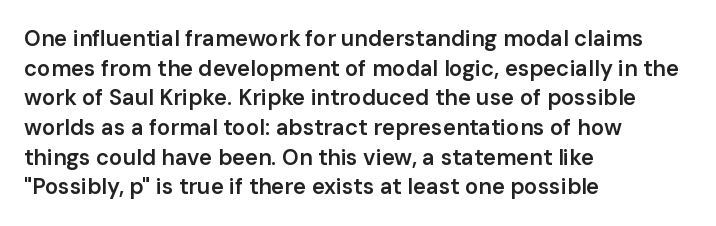
{"italic": "no", "bold": "semi", "underline": "no", "align": "left", "line_spacing": "normal", "line_spacing_ratio": 1.35, "letter_spacing": "normal", "letter_spacing_em": 0.0, "glyph_px": 22}
